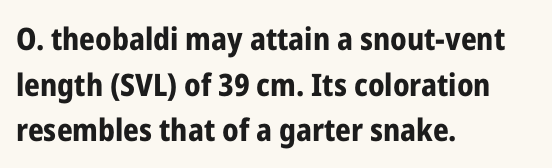
{"serif": "no", "italic": "no", "bold": "yes", "weight": "bold", "width": "condensed", "stroke_contrast": "low", "x_height": "medium", "monospaced": "no", "underline": "no", "align": "left", "line_spacing": "normal", "line_spacing_ratio": 1.47, "letter_spacing": "normal", "letter_spacing_em": 0.0, "glyph_px": 31}
